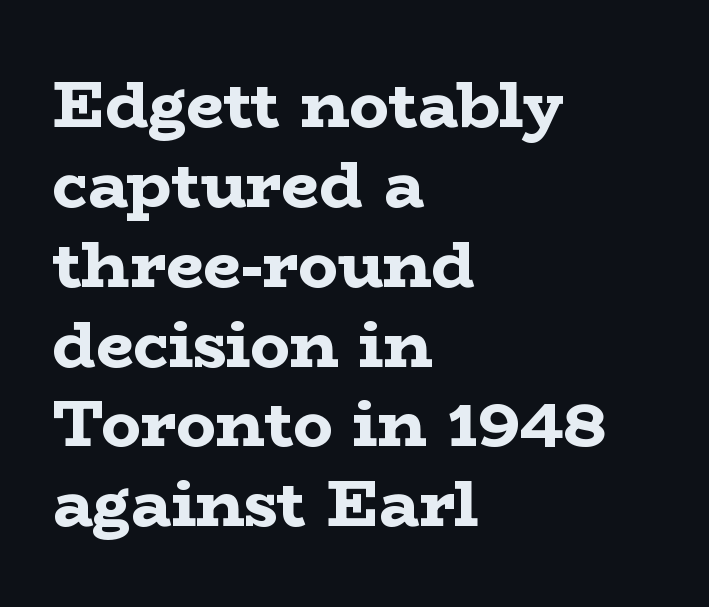
Q: Is the text bold? A: Yes.
Q: Is the text italic (slanted)? A: No, it is upright.
Q: Is the typeface a serif or a sans-serif typeface? A: Serif.
Q: Is the text underlined? A: No.
Q: How is the paragraph aligned? A: Left-aligned.
Q: Is the spacing between letters normal or unusually wide? A: Normal.
Q: Width (condensed, normal, or wide)? A: Wide.
Q: Stroke contrast? A: Low.
Q: x-height? A: Medium.
Q: Monospaced? A: No.
